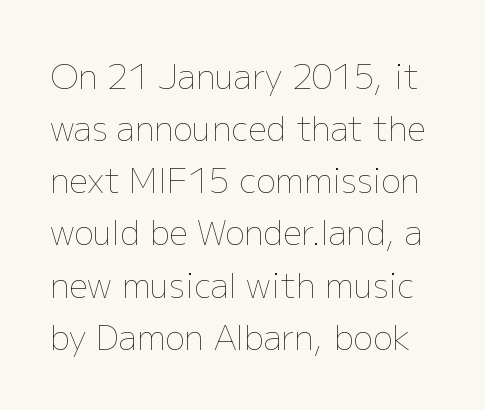
Tall strokes in this sample are plumb rather than angled. Looks like regular typesetting: each glyph gets only the width it needs. What stands out about the letter spacing? Nothing — it is the standard amount. Underlining? Definitely not there. These lines sit exactly where default settings would place them.
